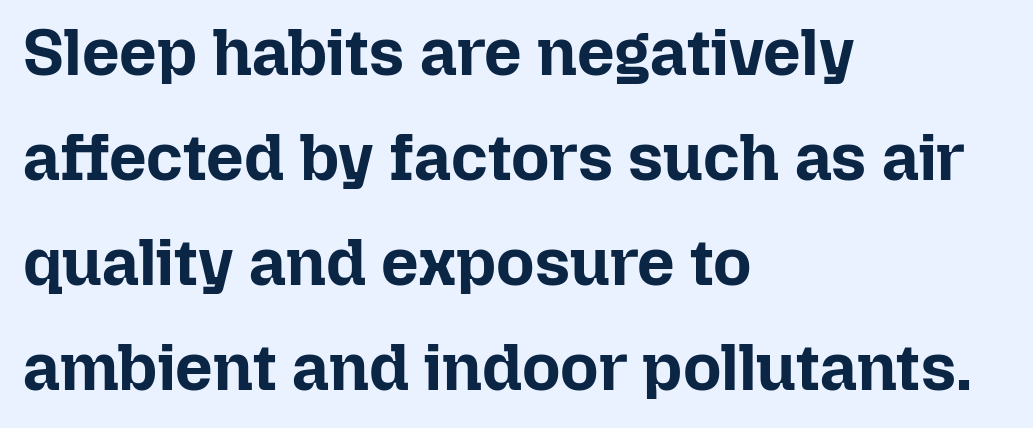
The image shows 66 px bold type, upright; set left-aligned, normal line spacing (1.59x), normal letter spacing, not underlined; low stroke contrast and a medium x-height.
